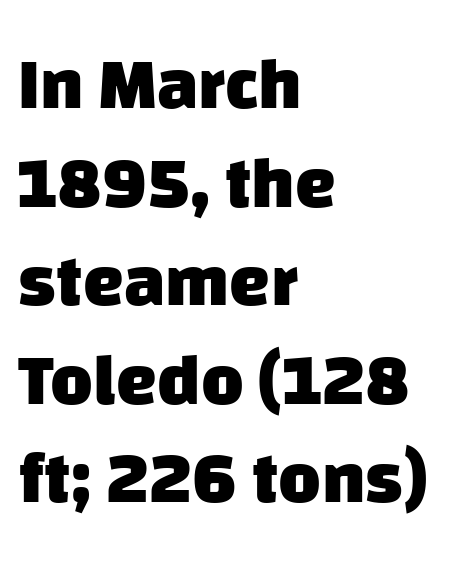
This block has exactly the height ordinary leading produces. You can tell from the bare stems that sans-serif type was used. The face used here is rendered with its standard letterfit. The paragraph has a hard left edge and a soft right edge. Has an underline been added? It has not. Varying glyph widths throughout — classic text-font behaviour.
